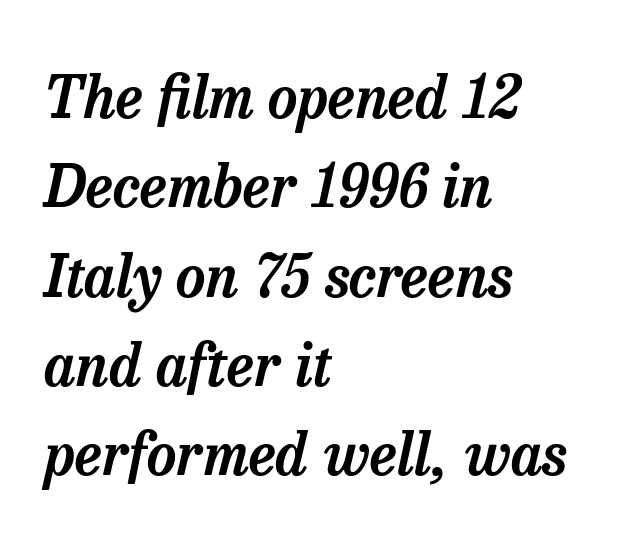
{"serif": "yes", "italic": "yes", "lean": "right", "slant_degrees": 13, "width": "normal", "stroke_contrast": "low", "x_height": "medium", "monospaced": "no", "underline": "no", "align": "left", "line_spacing": "normal", "line_spacing_ratio": 1.54, "letter_spacing": "normal", "letter_spacing_em": 0.0, "glyph_px": 58}
